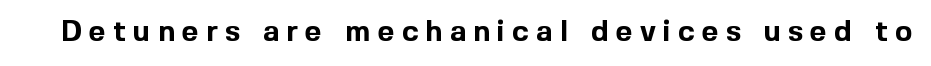
The face used here is proportionally spaced, like ordinary book or web type. Rule under the text: the space is simply empty. Is the letter spacing exaggerated? Yes — the characters are pushed far apart. This sample uses a sans-serif face.
